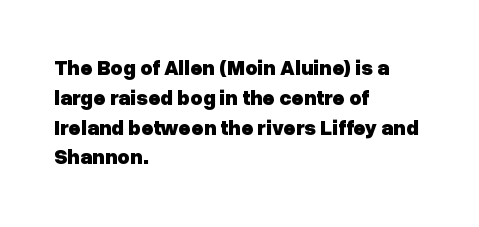
Q: Is the text bold? A: Yes.
Q: Is the text italic (slanted)? A: No, it is upright.
Q: Is the text underlined? A: No.
Q: How is the paragraph aligned? A: Left-aligned.
Q: Is the spacing between letters normal or unusually wide? A: Normal.
Q: Is the spacing between lines tight, normal or loose? A: Normal.
